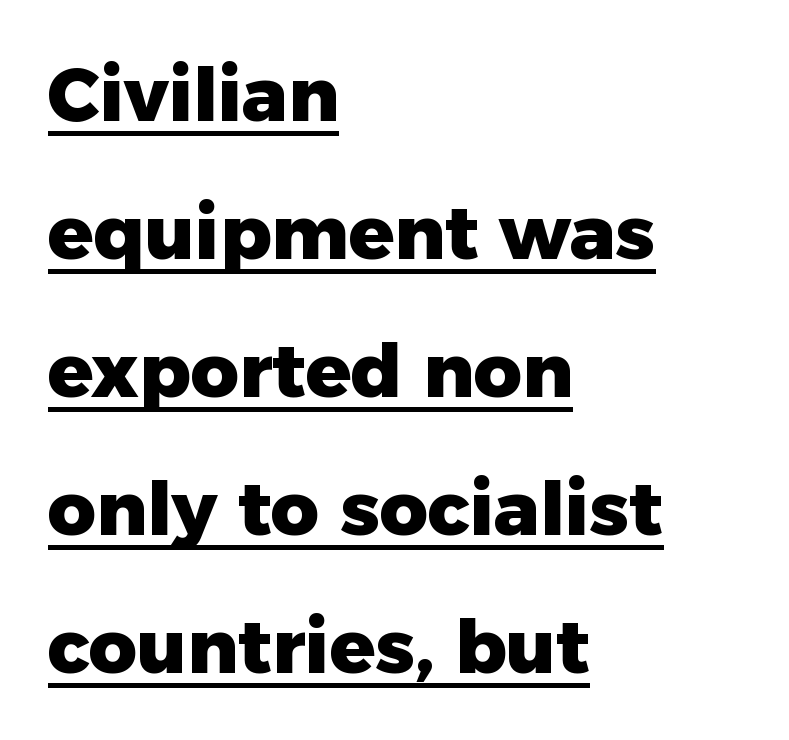
Q: Is the text bold? A: Yes.
Q: Is the text italic (slanted)? A: No, it is upright.
Q: Is the typeface a serif or a sans-serif typeface? A: Sans-serif.
Q: Is the text underlined? A: Yes.
Q: How is the paragraph aligned? A: Left-aligned.
Q: Is the spacing between letters normal or unusually wide? A: Normal.
Q: Width (condensed, normal, or wide)? A: Normal.
Q: Stroke contrast? A: Low.
Q: x-height? A: Medium.
Q: Monospaced? A: No.
